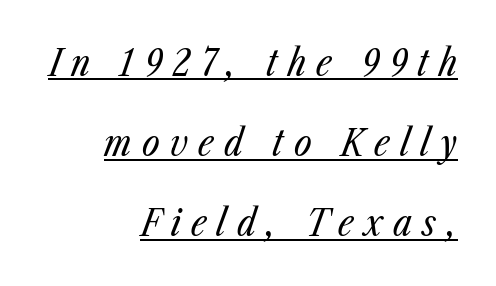
The image shows 38 px regular-weight, condensed type, italic (leaning right); set right-aligned, loose line spacing (2.11x), unusually wide letter spacing (+0.27 em), underlined; low stroke contrast and a medium x-height.
